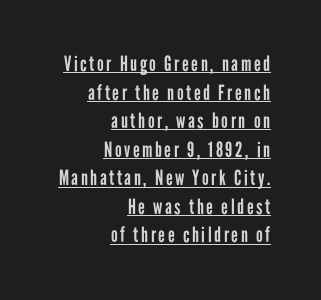
The image shows 21 px text type, upright; set right-aligned, normal line spacing (1.36x), underlined.
